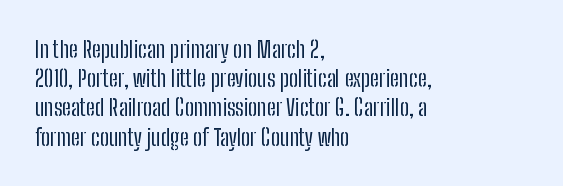
{"italic": "no", "bold": "no", "underline": "no", "align": "left", "line_spacing": "normal", "line_spacing_ratio": 1.27, "letter_spacing": "normal", "letter_spacing_em": 0.0, "glyph_px": 23}
